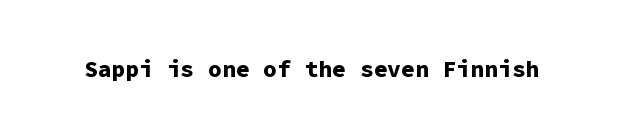
{"italic": "no", "bold": "yes", "underline": "no", "letter_spacing": "normal", "letter_spacing_em": 0.0, "glyph_px": 23}
